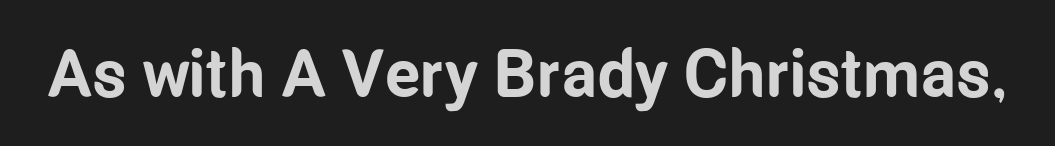
Between one letter and the next there's only the usual sliver of space. These lines were composed using upright roman letters. A full-strength bold gives these letters their thick strokes. Observe the absence of serifs on each vertical stroke in this sample. The glyphs are unaccompanied by any horizontal stroke below them.
